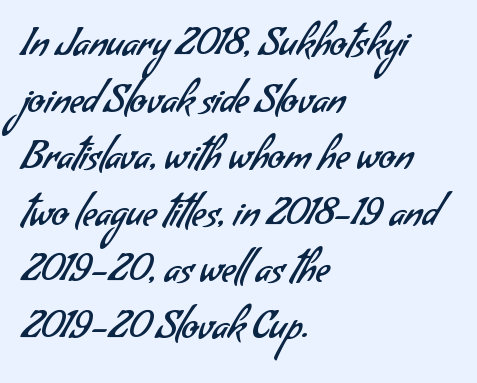
{"serif": "no", "bold": "no", "weight": "regular", "width": "normal", "stroke_contrast": "low", "x_height": "small", "monospaced": "no", "underline": "no", "align": "left", "line_spacing": "normal", "line_spacing_ratio": 1.49, "letter_spacing": "normal", "letter_spacing_em": 0.0, "glyph_px": 38}
